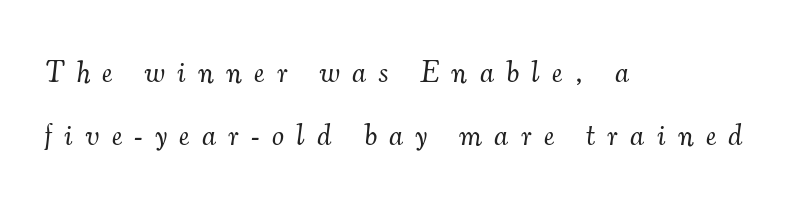
Q: Is the text bold? A: No.
Q: Is the text italic (slanted)? A: Yes, it leans right by about 7 degrees.
Q: Is the typeface a serif or a sans-serif typeface? A: Serif.
Q: Is the text underlined? A: No.
Q: How is the paragraph aligned? A: Left-aligned.
Q: Is the spacing between letters normal or unusually wide? A: Unusually wide.
Q: Is the spacing between lines tight, normal or loose? A: Loose.
Q: Width (condensed, normal, or wide)? A: Normal.
Q: Stroke contrast? A: Medium.
Q: x-height? A: Small.
Q: Monospaced? A: No.
